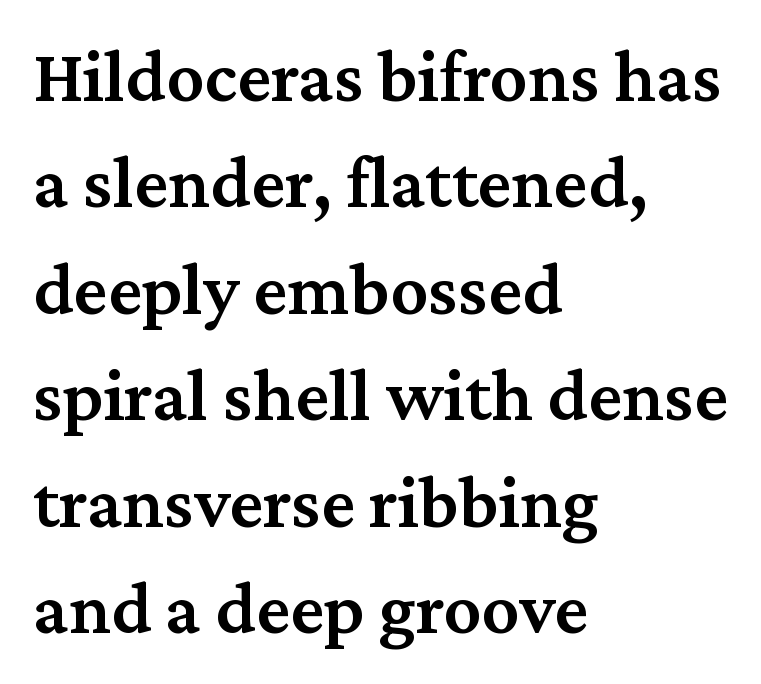
{"serif": "yes", "italic": "no", "bold": "semi", "weight": "semibold", "width": "normal", "stroke_contrast": "medium", "x_height": "medium", "monospaced": "no", "underline": "no", "align": "left", "line_spacing": "normal", "line_spacing_ratio": 1.42, "letter_spacing": "normal", "letter_spacing_em": 0.0, "glyph_px": 75}
